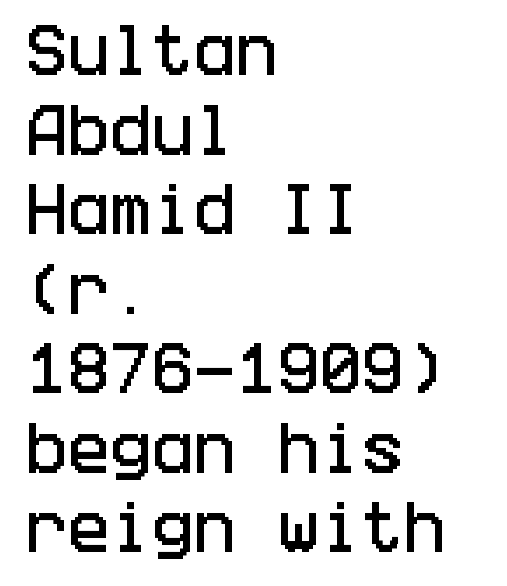
{"serif": "no", "italic": "no", "width": "condensed", "stroke_contrast": "low", "x_height": "large", "underline": "no", "align": "left", "line_spacing": "normal", "line_spacing_ratio": 1.42, "letter_spacing": "normal", "letter_spacing_em": 0.0, "glyph_px": 56}
